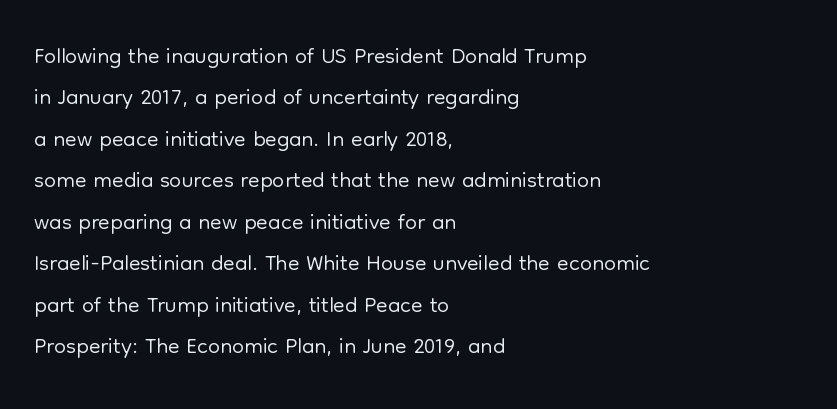
Q: Is the text bold? A: No.
Q: Is the text italic (slanted)? A: No, it is upright.
Q: Is the typeface a serif or a sans-serif typeface? A: Sans-serif.
Q: Is the text underlined? A: No.
Q: How is the paragraph aligned? A: Left-aligned.
Q: Is the spacing between letters normal or unusually wide? A: Normal.
Q: Width (condensed, normal, or wide)? A: Normal.
Q: Stroke contrast? A: Low.
Q: x-height? A: Medium.
Q: Monospaced? A: No.
